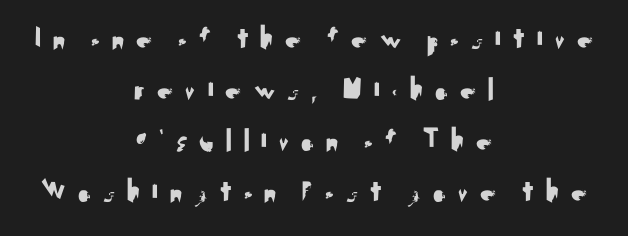
{"serif": "no", "italic": "no", "width": "normal", "stroke_contrast": "medium", "x_height": "small", "monospaced": "no", "underline": "no", "align": "center", "line_spacing": "normal", "line_spacing_ratio": 1.55, "letter_spacing": "wide", "letter_spacing_em": 0.31, "glyph_px": 33}
